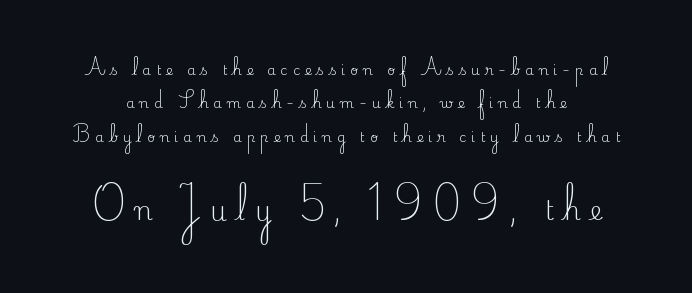
Q: Is the text bold? A: No.
Q: Is the text italic (slanted)? A: No, it is upright.
Q: Is the text underlined? A: No.
Q: Is the spacing between letters normal or unusually wide? A: Unusually wide.
Q: Is the spacing between lines tight, normal or loose? A: Loose.
Q: Which block of text is set in a larger size, the first (top) or the second (bottom)? A: The second (bottom) one.
